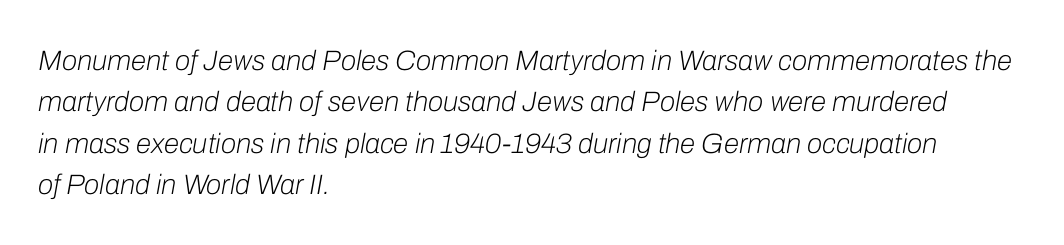
The image shows 28 px light type, italic (leaning right); set left-aligned, normal line spacing (1.48x), normal letter spacing, not underlined; low stroke contrast and a medium x-height.
